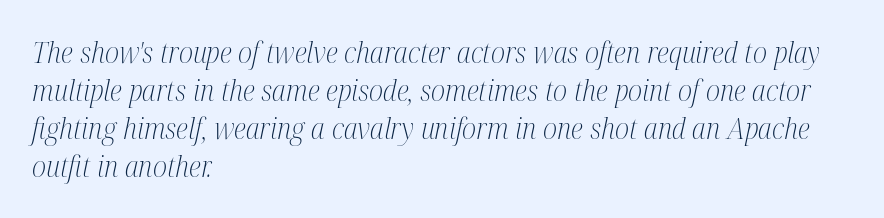
The face looks like a standard text weight, possibly lighter. These lines are rendered in a variable-pitch font. Check under the words: just untouched page. Classification — serif. Does the copy run flush right? No — it runs flush left. The designer left line spacing at the default.
